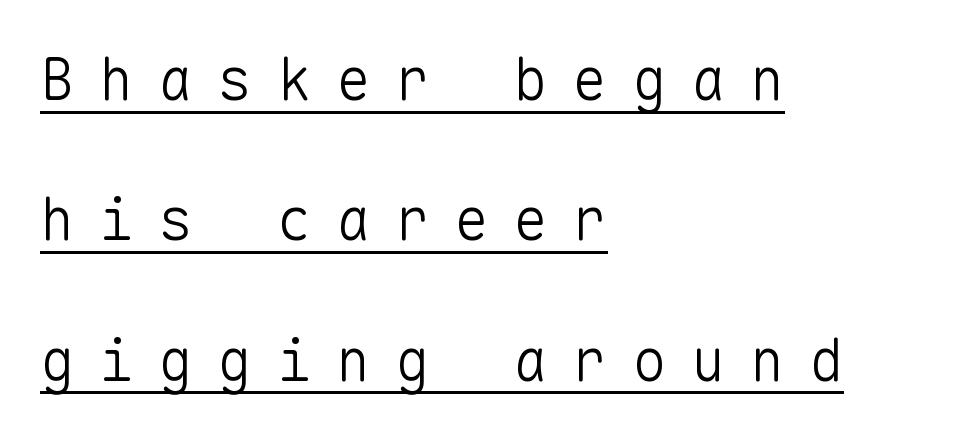
{"serif": "no", "italic": "no", "bold": "no", "weight": "light", "width": "normal", "stroke_contrast": "low", "x_height": "medium", "monospaced": "yes", "underline": "yes", "align": "left", "line_spacing": "loose", "line_spacing_ratio": 2.42, "letter_spacing": "wide", "letter_spacing_em": 0.42, "glyph_px": 58}
